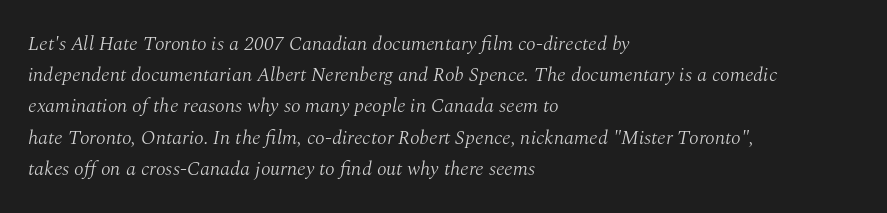
Q: Is the text bold? A: No.
Q: Is the text italic (slanted)? A: Yes, it leans right by about 10 degrees.
Q: Is the text underlined? A: No.
Q: How is the paragraph aligned? A: Left-aligned.
Q: Is the spacing between letters normal or unusually wide? A: Normal.
Q: Is the spacing between lines tight, normal or loose? A: Normal.
